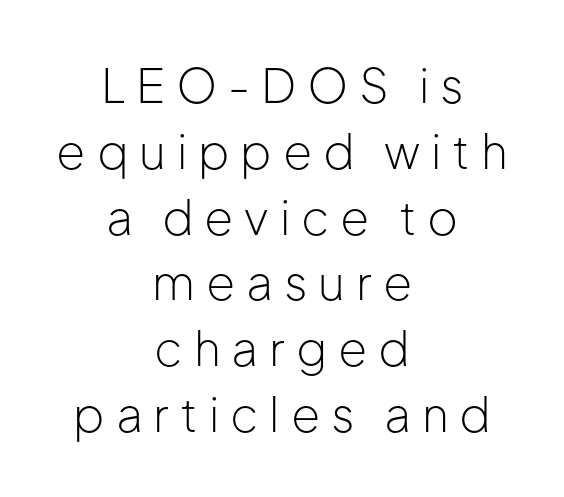
{"serif": "no", "italic": "no", "bold": "no", "weight": "light", "width": "normal", "stroke_contrast": "low", "x_height": "medium", "monospaced": "no", "underline": "no", "align": "center", "line_spacing": "normal", "line_spacing_ratio": 1.4, "letter_spacing": "wide", "letter_spacing_em": 0.23, "glyph_px": 47}
